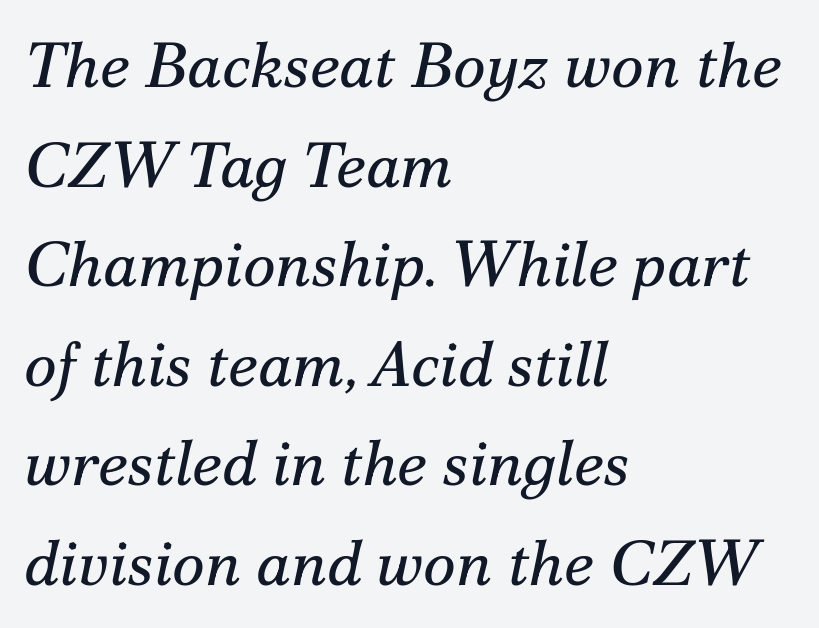
Q: Is the text bold? A: No.
Q: Is the text italic (slanted)? A: Yes, it leans right by about 12 degrees.
Q: Is the typeface a serif or a sans-serif typeface? A: Serif.
Q: Is the text underlined? A: No.
Q: How is the paragraph aligned? A: Left-aligned.
Q: Is the spacing between letters normal or unusually wide? A: Normal.
Q: Is the spacing between lines tight, normal or loose? A: Normal.
Q: Width (condensed, normal, or wide)? A: Normal.
Q: Stroke contrast? A: Medium.
Q: x-height? A: Small.
Q: Monospaced? A: No.
